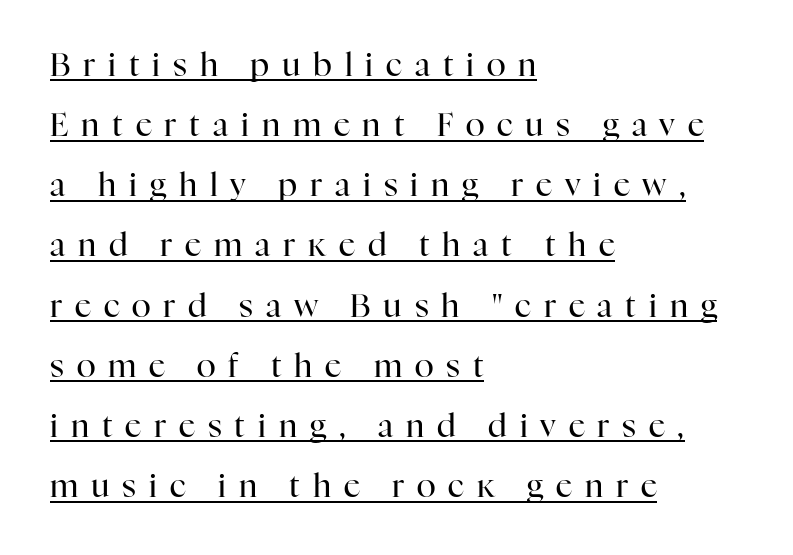
Letterform terminals end in serifs throughout the passage. Tall strokes in this sample are plumb rather than angled. The lines in this sample share a left origin and differ only in where they stop. How are the letters spaced? Widely, with obvious added tracking. The passage shown is typed in a proportional face where columns would drift.
